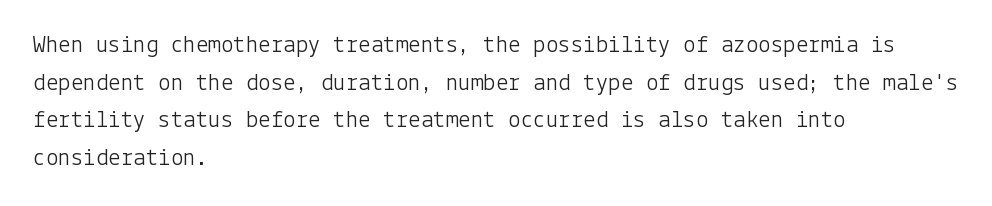
The face used here is rendered with its standard letterfit. Just letters on the line, the space beneath them empty. Caption: face not bold, strokes unweighted. Line spacing here is normal.
